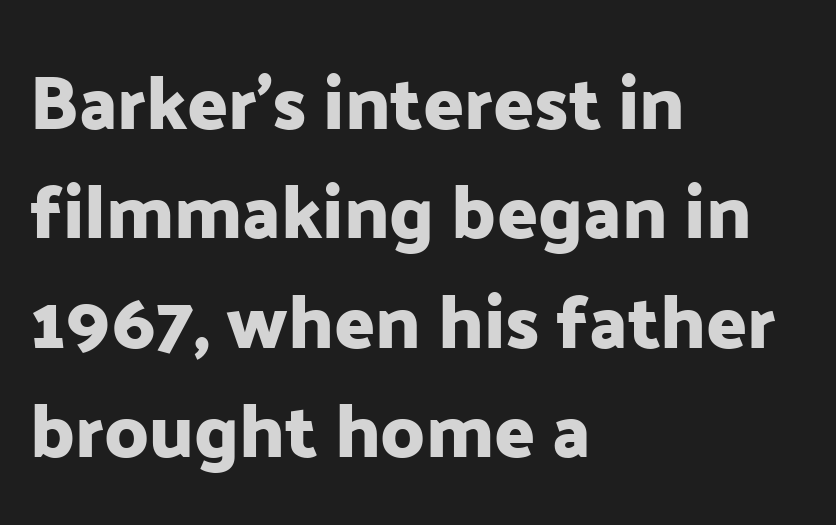
The line texture is even and compact thanks to regular tracking. Each letter keeps its own natural width here, so spacing adapts to shape. The letters stand upright; this is a roman face. I'd call this a sans setting — the letters go barefoot. The area under the type is left untouched.
